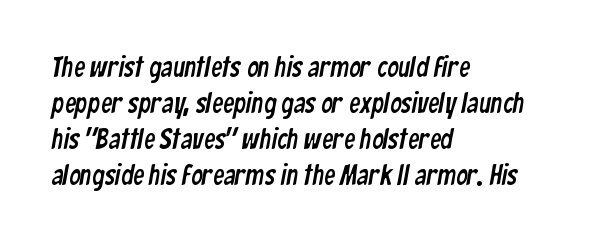
The image shows 28 px condensed sans-serif type; set left-aligned, normal line spacing (1.28x), normal letter spacing, not underlined; low stroke contrast and a medium x-height.
